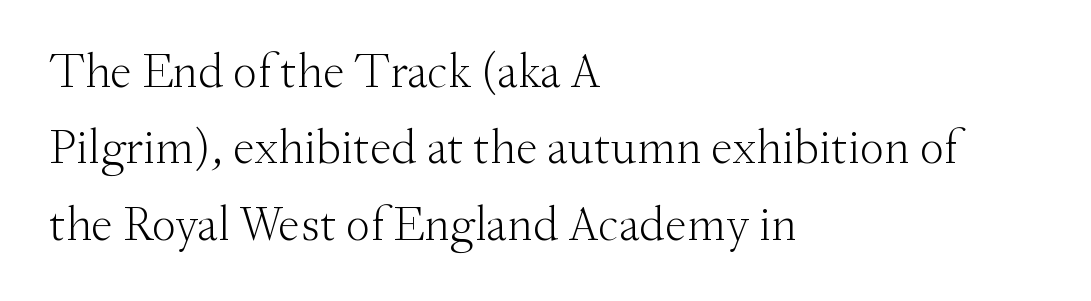
Q: Is the text bold? A: No.
Q: Is the text italic (slanted)? A: No, it is upright.
Q: Is the typeface a serif or a sans-serif typeface? A: Serif.
Q: Is the text underlined? A: No.
Q: How is the paragraph aligned? A: Left-aligned.
Q: Is the spacing between letters normal or unusually wide? A: Normal.
Q: Is the spacing between lines tight, normal or loose? A: Normal.
Q: Width (condensed, normal, or wide)? A: Normal.
Q: Stroke contrast? A: Medium.
Q: x-height? A: Small.
Q: Monospaced? A: No.
